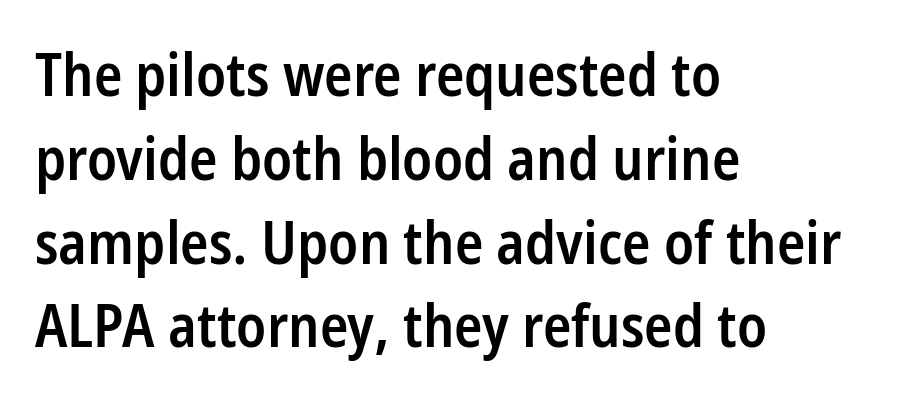
The image shows 59 px semibold, condensed sans-serif type, upright; set left-aligned, normal line spacing (1.42x), normal letter spacing, not underlined; low stroke contrast and a medium x-height.
